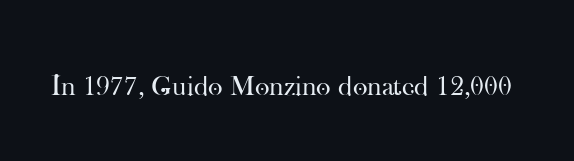
The passage shown is typed in a proportional face where columns would drift. Small tapered or slab feet sit at the stroke ends, so this counts as serif. Words appear dense and cohesive because spacing is normal. Ordinary non-slanted type is in use. Letters rest on an invisible, unmarked baseline. These glyphs show unthickened strokes, regular width or finer.
